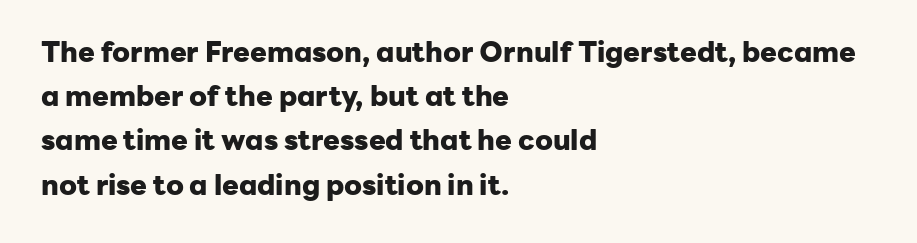
Characters follow at the spacing the type designer built in. Successive baselines arrive at the customary interval. These lines are rendered in a variable-pitch font. A student would call this left alignment; a typographer would say flush left, rag right. Clear beneath every line of the passage. The face used here is a sans, in the tradition of grotesques and geometrics.
